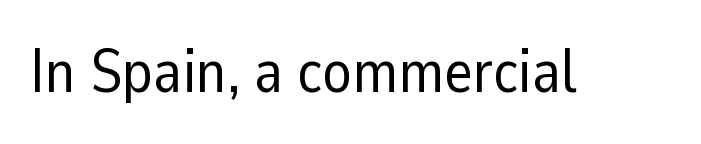
{"serif": "no", "italic": "no", "bold": "no", "weight": "regular", "width": "normal", "stroke_contrast": "low", "x_height": "medium", "monospaced": "no", "underline": "no", "letter_spacing": "normal", "letter_spacing_em": 0.0, "glyph_px": 61}
